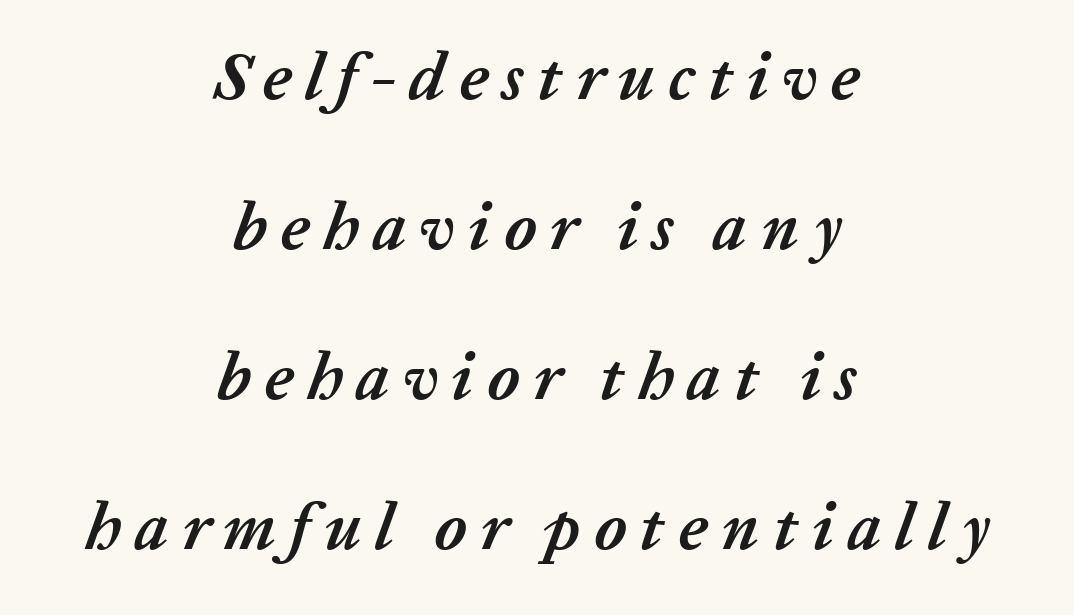
This block would shrink considerably if given ordinary leading; it's expanded now. Rendered with sloped, italic letterforms. Alignment: centered. Descender tails drop into unmarked territory.
